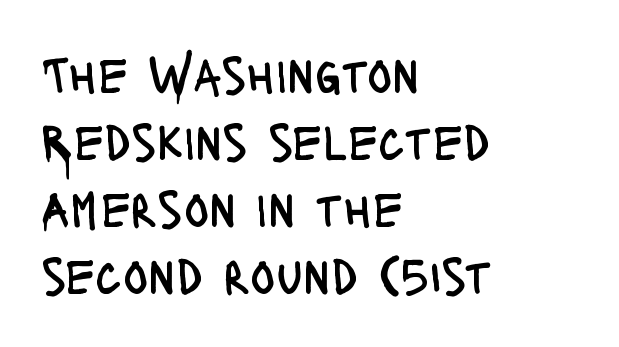
{"serif": "no", "italic": "no", "bold": "no", "weight": "regular", "width": "condensed", "stroke_contrast": "low", "x_height": "large", "monospaced": "no", "underline": "no", "align": "left", "line_spacing": "normal", "line_spacing_ratio": 1.29, "letter_spacing": "normal", "letter_spacing_em": 0.0, "glyph_px": 52}
